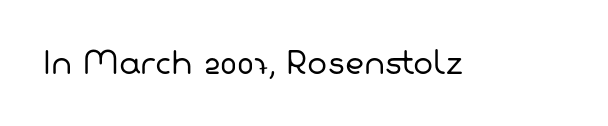
No word sits above an underline. Unbolded letterforms with no extra heft. Note the varied advance widths — an 'i' is clearly narrower than an 'm'. These lines keep a tight, regular rhythm from letter to letter.
